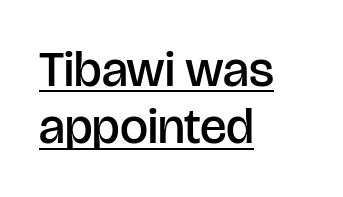
The image shows 50 px semibold sans-serif type, upright; set left-aligned, tight line spacing (1.15x), normal letter spacing, underlined; low stroke contrast and a large x-height.
